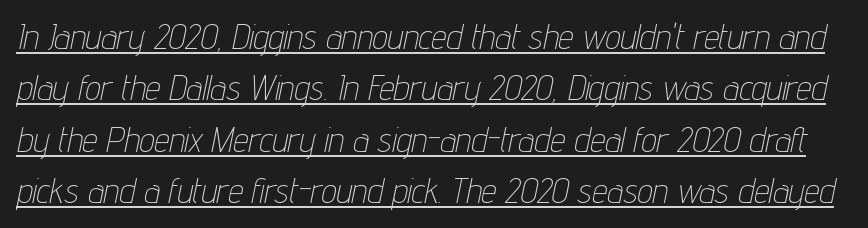
{"italic": "yes", "lean": "right", "slant_degrees": 12, "bold": "no", "weight": "thin", "width": "condensed", "stroke_contrast": "low", "x_height": "medium", "monospaced": "no", "underline": "yes", "line_spacing": "normal", "line_spacing_ratio": 1.51, "letter_spacing": "normal", "letter_spacing_em": 0.0, "glyph_px": 34}
